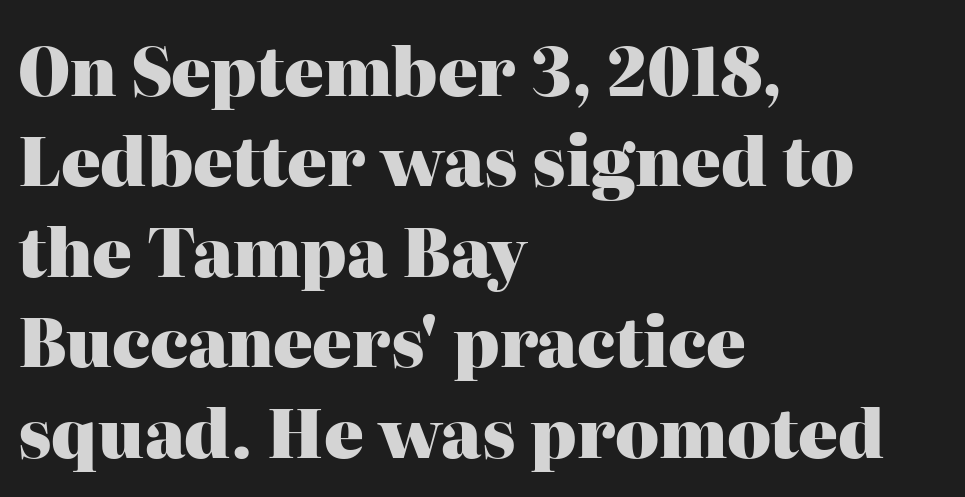
Q: Is the text bold? A: Yes.
Q: Is the text italic (slanted)? A: No, it is upright.
Q: Is the typeface a serif or a sans-serif typeface? A: Serif.
Q: Is the text underlined? A: No.
Q: How is the paragraph aligned? A: Left-aligned.
Q: Is the spacing between letters normal or unusually wide? A: Normal.
Q: Is the spacing between lines tight, normal or loose? A: Normal.
Q: Width (condensed, normal, or wide)? A: Normal.
Q: Stroke contrast? A: High.
Q: x-height? A: Medium.
Q: Monospaced? A: No.
